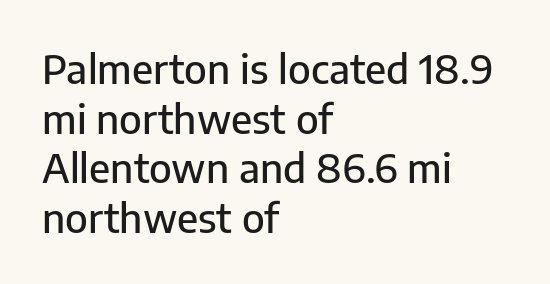
The image shows 40 px sans-serif type, upright; set left-aligned, line spacing 1.24x, normal letter spacing, not underlined; low stroke contrast and a medium x-height.
